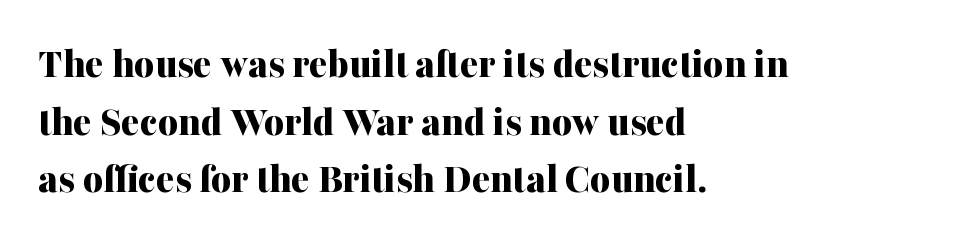
All the whitespace from short lines collects on the right. This is the regular roman posture of the typeface. Little horizontal feet cap the strokes, marking this as serif type. Varying glyph widths throughout — classic text-font behaviour. The baseline area is clear.
